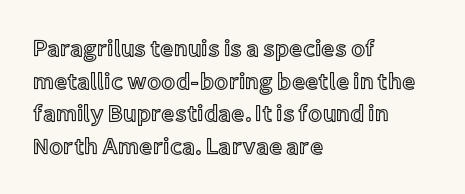
All the whitespace from short lines collects on the right. Standard letterfit; no display-style spreading of the glyphs. The area under the type is left untouched. Characters remain perfectly vertical along every line. If you measured baseline to baseline, you'd find a middling distance.
